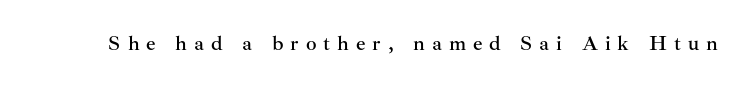
{"italic": "no", "underline": "no", "letter_spacing": "wide", "letter_spacing_em": 0.33, "glyph_px": 21}
